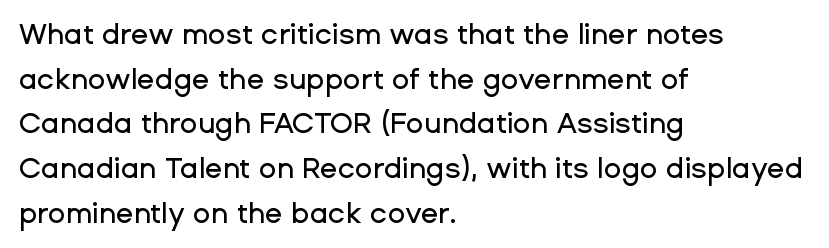
Q: Is the text italic (slanted)? A: No, it is upright.
Q: Is the typeface a serif or a sans-serif typeface? A: Sans-serif.
Q: Is the text underlined? A: No.
Q: How is the paragraph aligned? A: Left-aligned.
Q: Is the spacing between letters normal or unusually wide? A: Normal.
Q: Is the spacing between lines tight, normal or loose? A: Normal.
Q: Width (condensed, normal, or wide)? A: Normal.
Q: Stroke contrast? A: Low.
Q: x-height? A: Medium.
Q: Monospaced? A: No.
